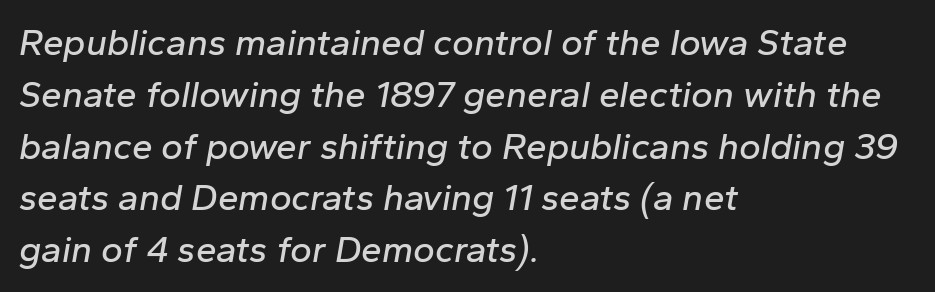
The image shows 37 px text type, italic (leaning right); set left-aligned, normal line spacing (1.4x), normal letter spacing, not underlined; low stroke contrast and a medium x-height.
